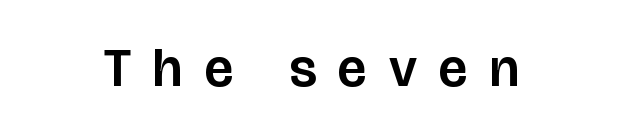
{"serif": "no", "italic": "no", "width": "normal", "stroke_contrast": "low", "x_height": "large", "monospaced": "no", "underline": "no", "letter_spacing": "wide", "letter_spacing_em": 0.41, "glyph_px": 54}
